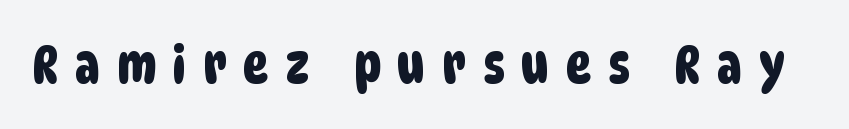
The rendering uses natural spacing where letterforms have individual widths. A sans-serif font was chosen for this passage. The horizontal fit of the characters is loose and conspicuously gappy. The strip under each line holds only bare page.
